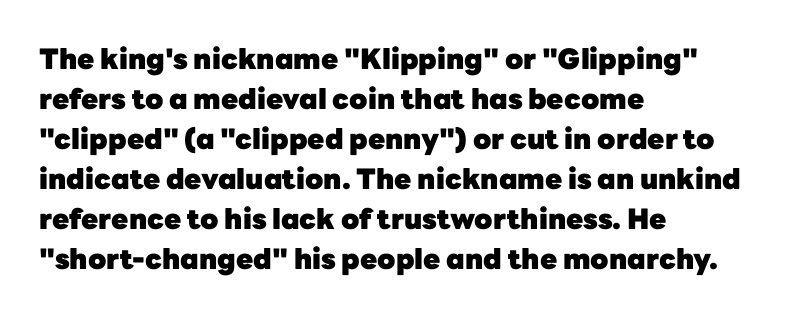
The image shows 28 px heavy sans-serif type, upright; set left-aligned, normal line spacing (1.43x), normal letter spacing, not underlined; low stroke contrast and a medium x-height.
